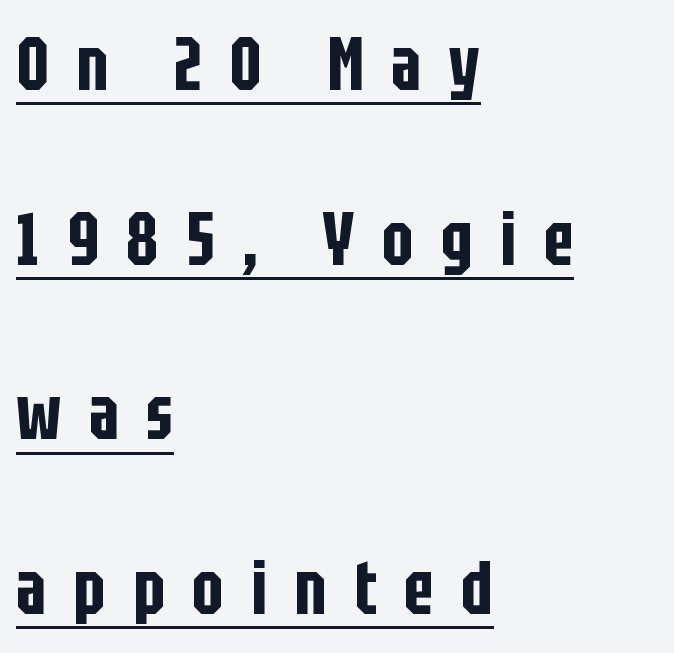
The image shows 74 px condensed sans-serif type, upright; set left-aligned, loose line spacing (2.36x), unusually wide letter spacing (+0.37 em), underlined; low stroke contrast and a large x-height.
